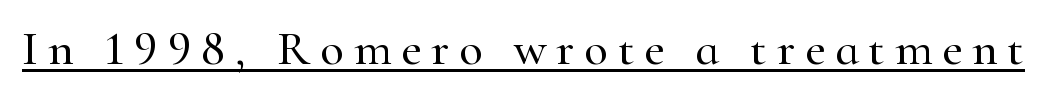
Is there an underline? Yes — a line sits under the letters. You can tell from the footed stems that serif type was used. Tracking here is generous; glyphs stand well apart from one another. Here the designer chose a conventional face with non-uniform glyph widths.
